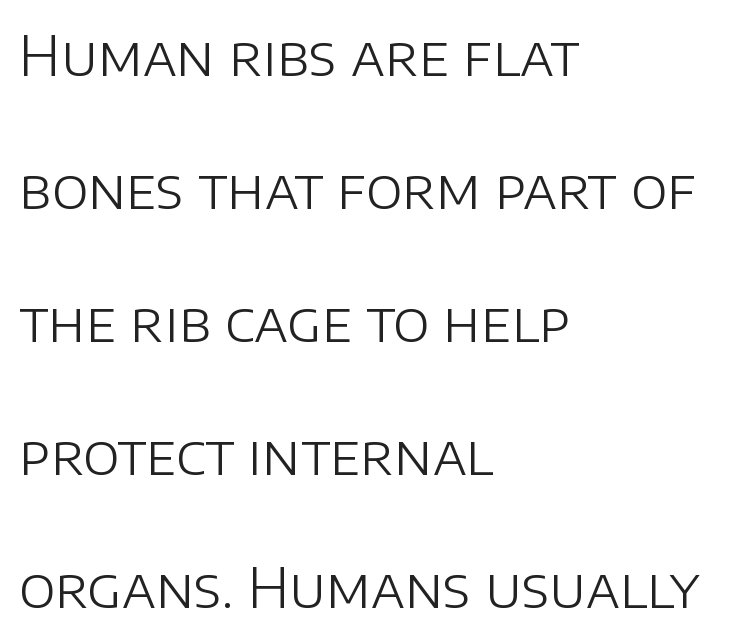
{"serif": "no", "italic": "no", "bold": "no", "weight": "light", "width": "normal", "stroke_contrast": "low", "x_height": "large", "monospaced": "no", "underline": "no", "align": "left", "line_spacing": "loose", "line_spacing_ratio": 2.42, "letter_spacing": "normal", "letter_spacing_em": 0.0, "glyph_px": 55}
